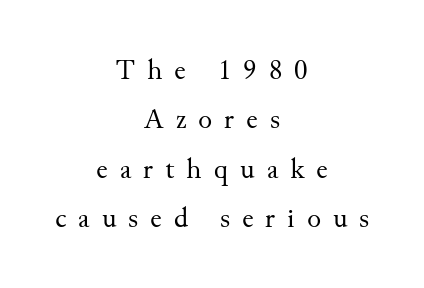
Q: Is the text bold? A: No.
Q: Is the text italic (slanted)? A: No, it is upright.
Q: Is the typeface a serif or a sans-serif typeface? A: Serif.
Q: Is the text underlined? A: No.
Q: How is the paragraph aligned? A: Centered.
Q: Is the spacing between letters normal or unusually wide? A: Unusually wide.
Q: Is the spacing between lines tight, normal or loose? A: Normal.
Q: Width (condensed, normal, or wide)? A: Normal.
Q: Stroke contrast? A: Medium.
Q: x-height? A: Small.
Q: Monospaced? A: No.
